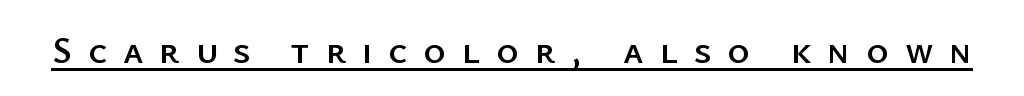
Q: Is the text italic (slanted)? A: No, it is upright.
Q: Is the typeface a serif or a sans-serif typeface? A: Sans-serif.
Q: Is the text underlined? A: Yes.
Q: Is the spacing between letters normal or unusually wide? A: Unusually wide.
Q: Width (condensed, normal, or wide)? A: Normal.
Q: Stroke contrast? A: Low.
Q: x-height? A: Medium.
Q: Monospaced? A: No.
